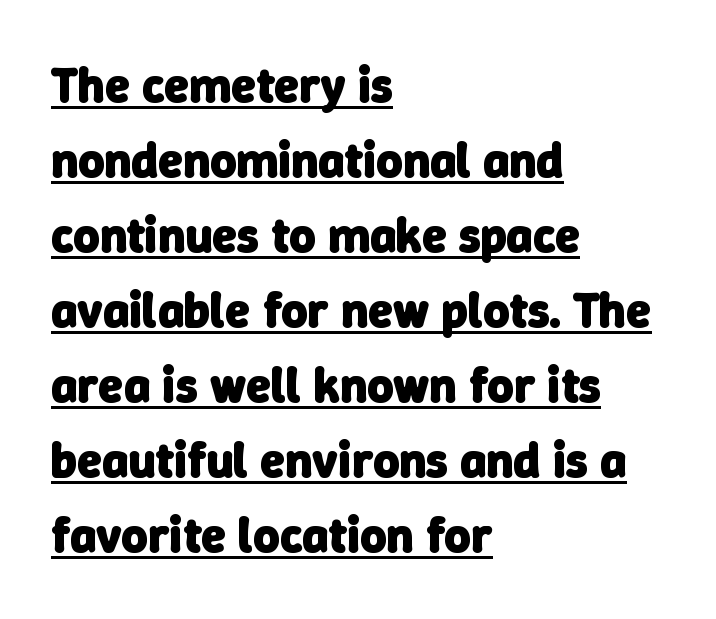
{"serif": "no", "bold": "yes", "weight": "heavy", "width": "normal", "stroke_contrast": "low", "x_height": "medium", "monospaced": "no", "underline": "yes", "align": "left", "line_spacing": "normal", "line_spacing_ratio": 1.5, "letter_spacing": "normal", "letter_spacing_em": 0.0, "glyph_px": 50}
